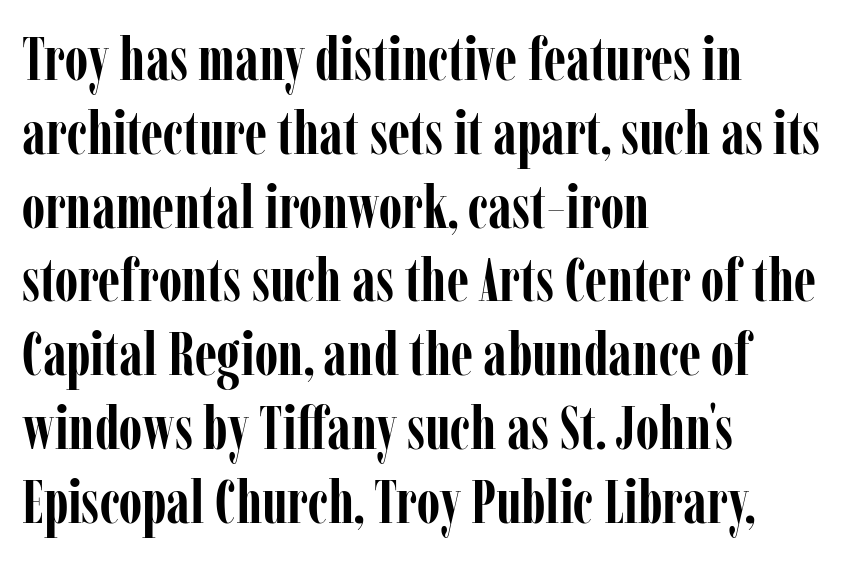
There is no visible air inserted between adjacent glyphs. Do the letters lean? They stand straight. The passage is arranged the way most books set body copy — flush left. The characters look thick and weighty, a clear bold.
